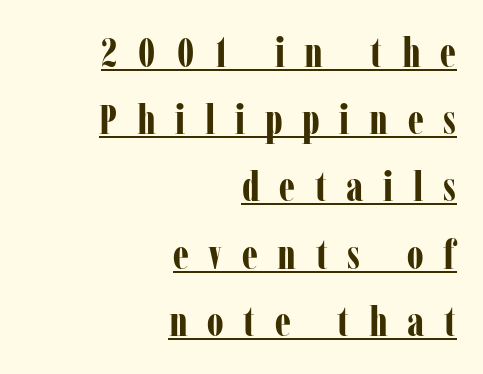
Q: Is the text bold? A: Yes.
Q: Is the text italic (slanted)? A: No, it is upright.
Q: Is the typeface a serif or a sans-serif typeface? A: Serif.
Q: Is the text underlined? A: Yes.
Q: How is the paragraph aligned? A: Right-aligned.
Q: Is the spacing between letters normal or unusually wide? A: Unusually wide.
Q: Is the spacing between lines tight, normal or loose? A: Normal.
Q: Width (condensed, normal, or wide)? A: Condensed.
Q: Stroke contrast? A: Low.
Q: x-height? A: Medium.
Q: Monospaced? A: No.
